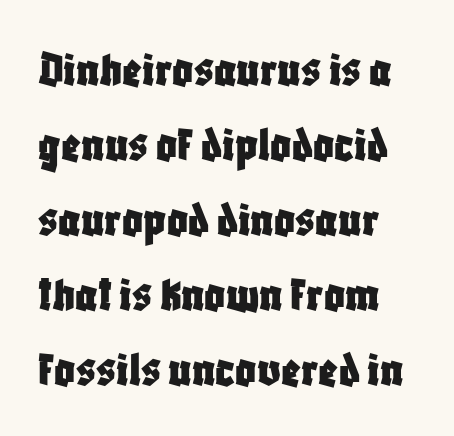
The letters advance in unequal steps, a hallmark of proportional type. Notice how descenders clear the ascenders below comfortably — that's standard leading. Does the lettering tilt? It doesn't — this is upright. No word sits above an underline. Students, note that the glyphs here touch the page at normal intervals.
